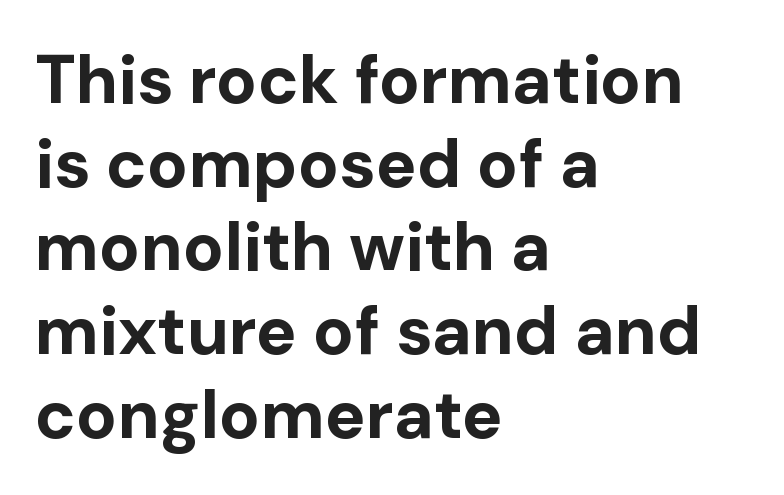
The image shows 68 px bold sans-serif type, upright; set left-aligned, line spacing 1.23x, normal letter spacing, not underlined; low stroke contrast and a medium x-height.
